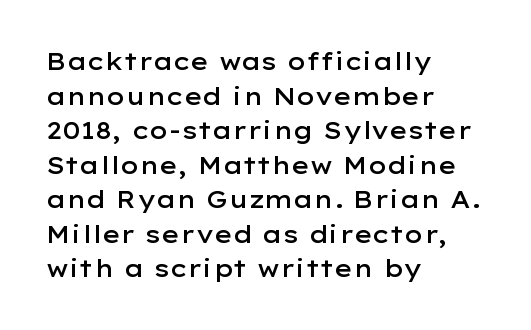
The image shows 24 px text type, upright; set left-aligned, normal line spacing (1.44x), normal letter spacing, not underlined.
